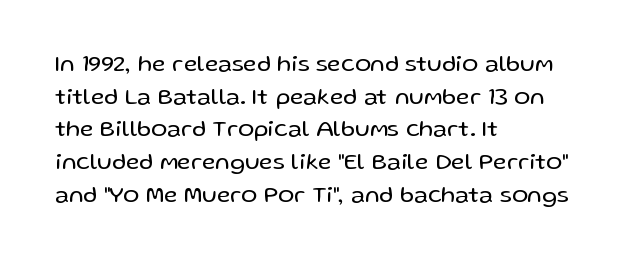
Plain, unruled lines of type. Ordinary non-slanted type is in use. Does extra space separate the letters? No, they use regular spacing. This is not heavy type; no bold has been used. These lines sit exactly where default settings would place them. Reading down the block, your eye returns to a fixed left position each line.
